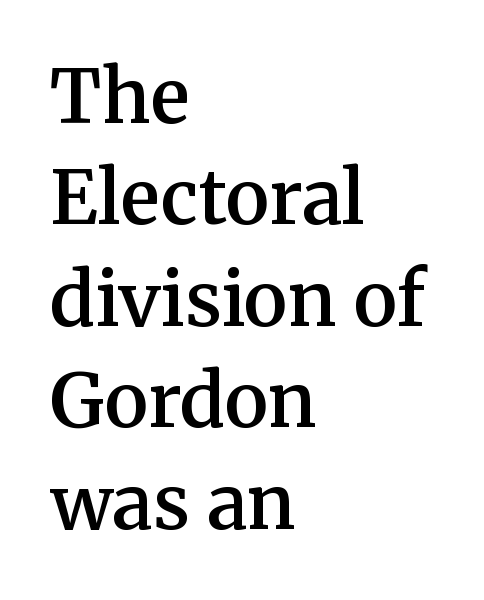
Q: Is the text bold? A: Semi-bold.
Q: Is the text italic (slanted)? A: No, it is upright.
Q: Is the typeface a serif or a sans-serif typeface? A: Serif.
Q: Is the text underlined? A: No.
Q: How is the paragraph aligned? A: Left-aligned.
Q: Is the spacing between letters normal or unusually wide? A: Normal.
Q: Is the spacing between lines tight, normal or loose? A: Normal.
Q: Width (condensed, normal, or wide)? A: Normal.
Q: Stroke contrast? A: Medium.
Q: x-height? A: Medium.
Q: Monospaced? A: No.
